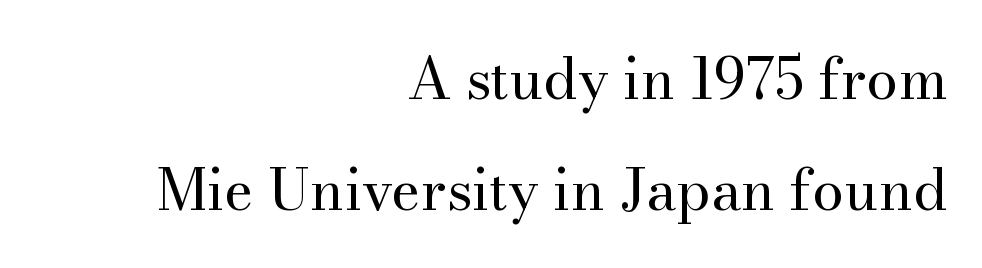
{"serif": "yes", "italic": "no", "bold": "no", "weight": "regular", "width": "normal", "stroke_contrast": "medium", "x_height": "small", "monospaced": "no", "underline": "no", "align": "right", "line_spacing": "loose", "line_spacing_ratio": 1.95, "letter_spacing": "normal", "letter_spacing_em": 0.0, "glyph_px": 57}
